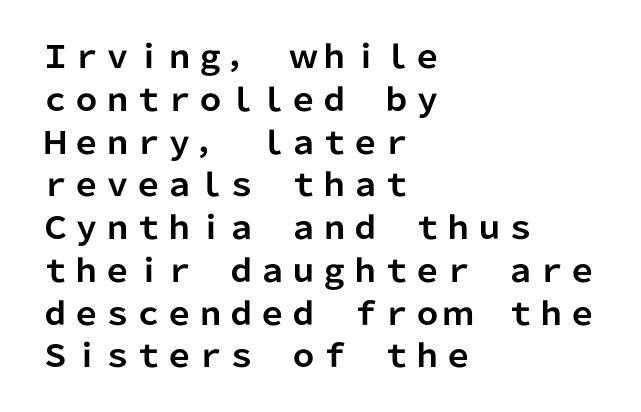
{"serif": "no", "italic": "no", "bold": "yes", "weight": "bold", "width": "normal", "stroke_contrast": "low", "x_height": "medium", "monospaced": "no", "underline": "no", "align": "left", "line_spacing": "normal", "line_spacing_ratio": 1.38, "letter_spacing": "normal", "letter_spacing_em": 0.0, "glyph_px": 31}
